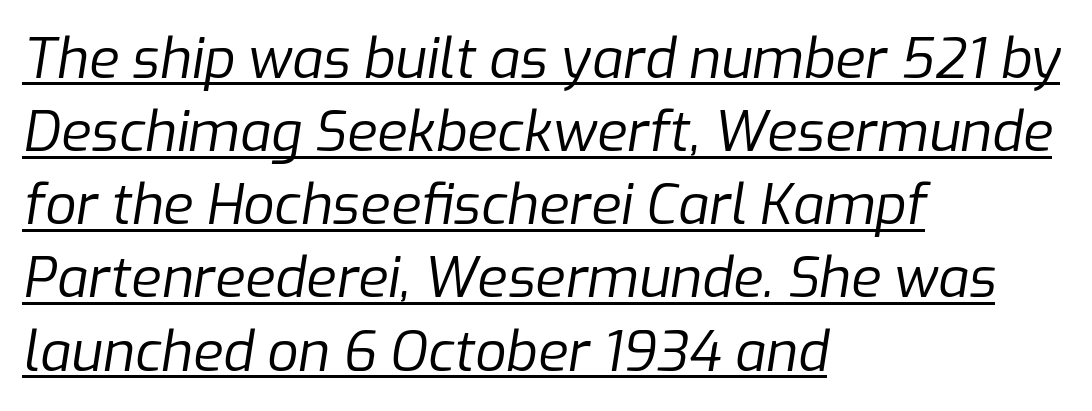
Q: Is the text bold? A: No.
Q: Is the text italic (slanted)? A: Yes, it leans right by about 9 degrees.
Q: Is the text underlined? A: Yes.
Q: How is the paragraph aligned? A: Left-aligned.
Q: Is the spacing between letters normal or unusually wide? A: Normal.
Q: Is the spacing between lines tight, normal or loose? A: Normal.
Q: Width (condensed, normal, or wide)? A: Normal.
Q: Stroke contrast? A: Low.
Q: x-height? A: Medium.
Q: Monospaced? A: No.
